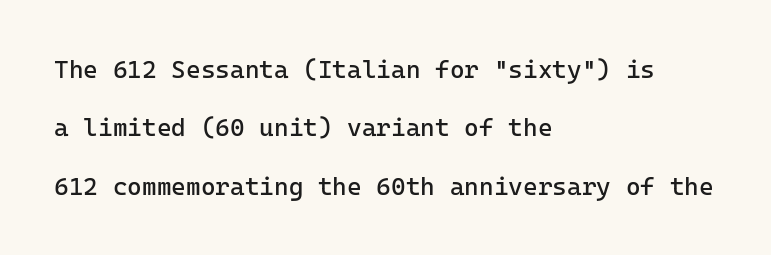
{"italic": "no", "bold": "no", "underline": "no", "align": "left", "line_spacing": "loose", "line_spacing_ratio": 2.34, "letter_spacing": "normal", "letter_spacing_em": 0.0, "glyph_px": 25}
